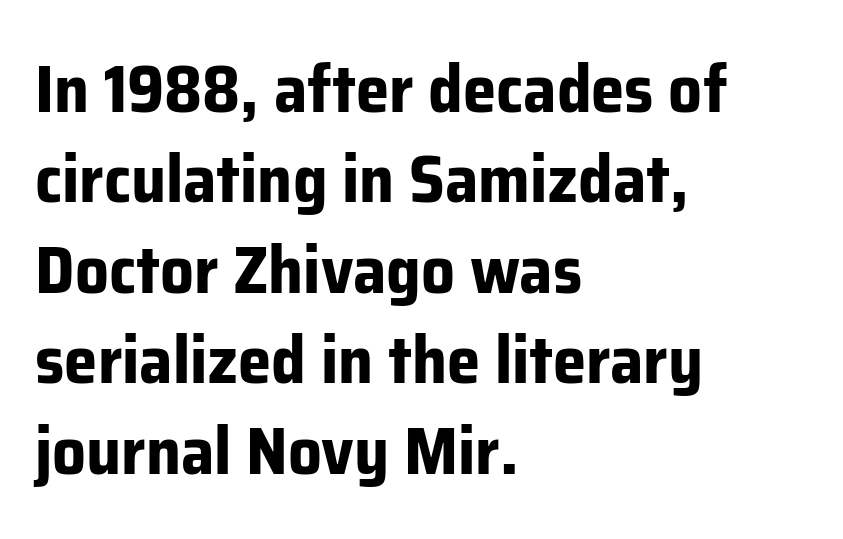
The passage shown is typed in a proportional face where columns would drift. The string is rendered with underlining switched off. Leftover space on each line is placed entirely after the last word. Nothing unusual about the tracking: characters are spaced as the font intends. On the weight axis this lands at bold, roughly 700.
